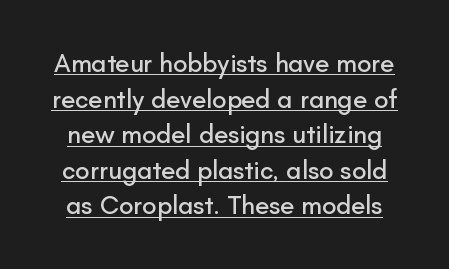
The image shows 26 px text type, upright; set normal line spacing (1.37x), normal letter spacing, underlined.
